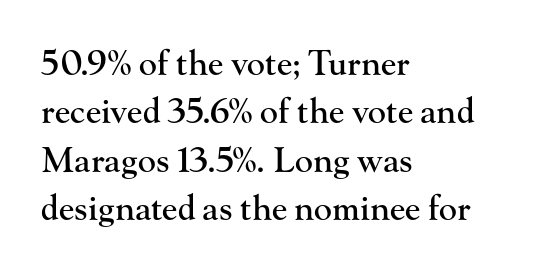
Q: Is the text italic (slanted)? A: No, it is upright.
Q: Is the typeface a serif or a sans-serif typeface? A: Serif.
Q: Is the text underlined? A: No.
Q: How is the paragraph aligned? A: Left-aligned.
Q: Is the spacing between letters normal or unusually wide? A: Normal.
Q: Is the spacing between lines tight, normal or loose? A: Normal.
Q: Width (condensed, normal, or wide)? A: Normal.
Q: Stroke contrast? A: High.
Q: x-height? A: Small.
Q: Monospaced? A: No.
